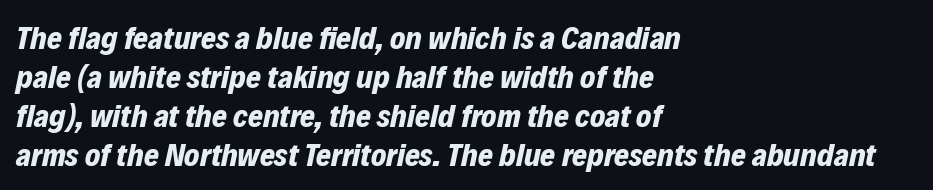
Q: Is the text bold? A: Yes.
Q: Is the text italic (slanted)? A: Yes, it leans right by about 12 degrees.
Q: Is the text underlined? A: No.
Q: How is the paragraph aligned? A: Left-aligned.
Q: Is the spacing between letters normal or unusually wide? A: Normal.
Q: Width (condensed, normal, or wide)? A: Normal.
Q: Stroke contrast? A: Low.
Q: x-height? A: Medium.
Q: Monospaced? A: No.
